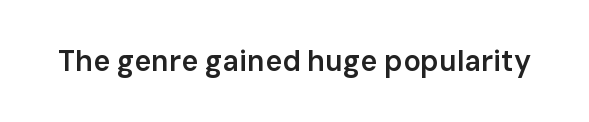
The image shows 29 px semibold sans-serif type, upright; set normal letter spacing, not underlined; low stroke contrast and a medium x-height.
